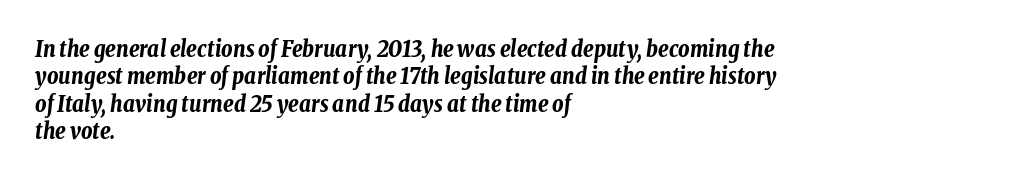
Q: Is the text bold? A: Yes.
Q: Is the text italic (slanted)? A: Yes, it leans right by about 8 degrees.
Q: Is the text underlined? A: No.
Q: How is the paragraph aligned? A: Left-aligned.
Q: Is the spacing between letters normal or unusually wide? A: Normal.
Q: Is the spacing between lines tight, normal or loose? A: Normal.
